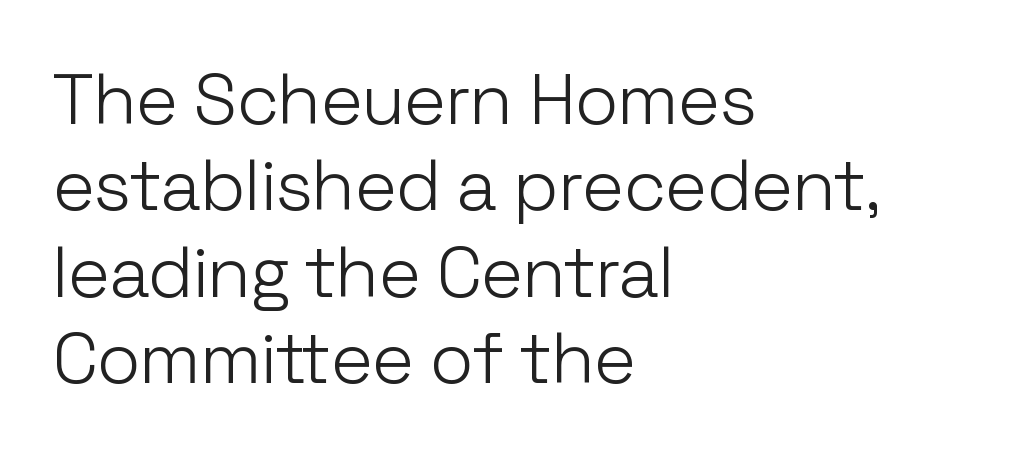
{"serif": "no", "italic": "no", "bold": "no", "weight": "light", "width": "normal", "stroke_contrast": "low", "x_height": "medium", "monospaced": "no", "underline": "no", "align": "left", "line_spacing_ratio": 1.2, "letter_spacing": "normal", "letter_spacing_em": 0.0, "glyph_px": 72}
